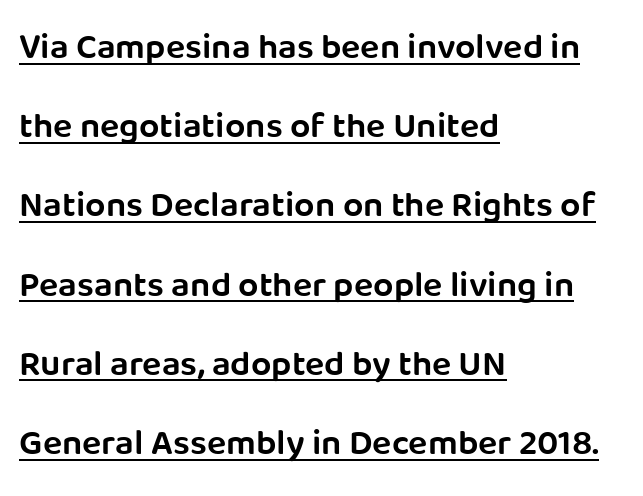
The image shows 36 px semibold sans-serif type, upright; set left-aligned, loose line spacing (2.2x), normal letter spacing, underlined; low stroke contrast and a large x-height.
